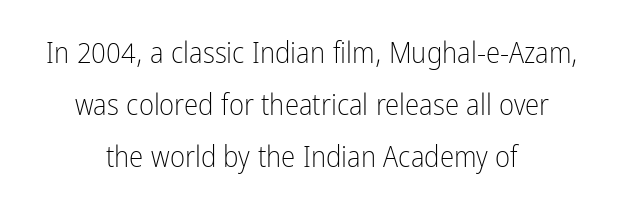
A clean baseline with only descenders dipping below it. Looks like regular typesetting: each glyph gets only the width it needs. Nothing unusual about the tracking: characters are spaced as the font intends. If you folded the block vertically in half, each line would mirror itself in length. Notice how the stems are strictly vertical — no italics here.
